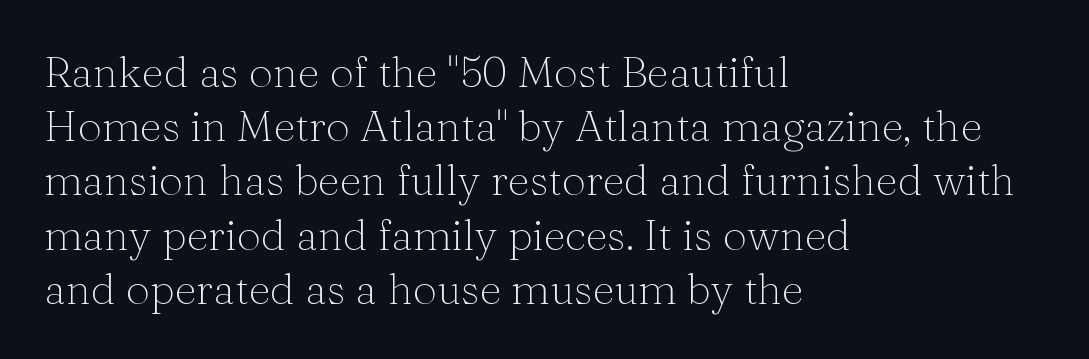
Q: Is the text bold? A: No.
Q: Is the text italic (slanted)? A: No, it is upright.
Q: Is the typeface a serif or a sans-serif typeface? A: Serif.
Q: Is the text underlined? A: No.
Q: How is the paragraph aligned? A: Left-aligned.
Q: Is the spacing between letters normal or unusually wide? A: Normal.
Q: Is the spacing between lines tight, normal or loose? A: Normal.
Q: Width (condensed, normal, or wide)? A: Normal.
Q: Stroke contrast? A: Medium.
Q: x-height? A: Medium.
Q: Monospaced? A: No.
